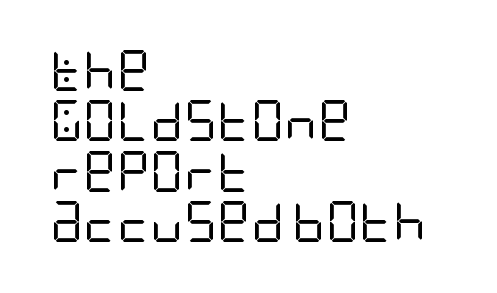
The letters stand straight up with perfectly vertical stems. Compared with a centered layout, this one pins lines to the left instead. Characters follow at the spacing the type designer built in. What kind of face is this? One without serifs — a sans. The glyphs are unaccompanied by any horizontal stroke below them.
